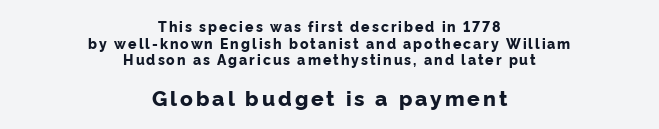
Q: Is the text bold? A: Yes.
Q: Is the text italic (slanted)? A: No, it is upright.
Q: Is the text underlined? A: No.
Q: How is the paragraph aligned? A: Centered.
Q: Which block of text is set in a larger size, the first (top) or the second (bottom)? A: The second (bottom) one.
